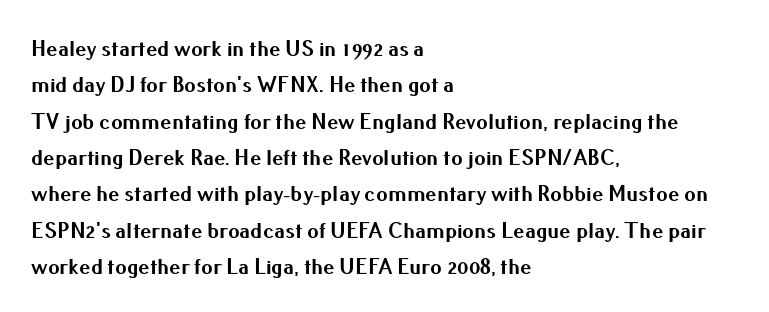
{"italic": "no", "bold": "yes", "underline": "no", "align": "left", "line_spacing": "normal", "line_spacing_ratio": 1.58, "letter_spacing": "normal", "letter_spacing_em": 0.0, "glyph_px": 23}
